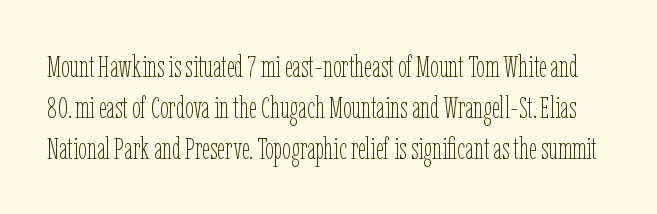
The image shows 31 px thin, condensed type, upright; set normal line spacing (1.32x), normal letter spacing, not underlined; low stroke contrast and a medium x-height.
